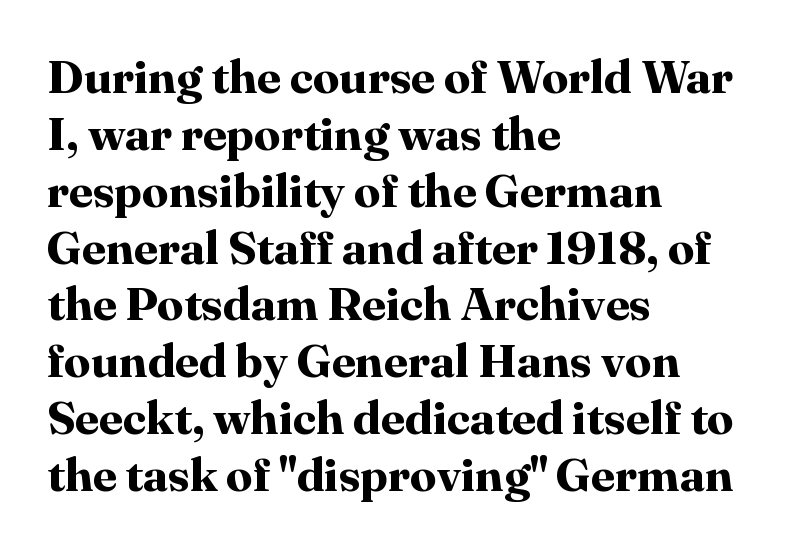
{"serif": "yes", "italic": "no", "bold": "yes", "weight": "bold", "width": "normal", "stroke_contrast": "high", "x_height": "medium", "monospaced": "no", "underline": "no", "align": "left", "line_spacing_ratio": 1.21, "letter_spacing": "normal", "letter_spacing_em": 0.0, "glyph_px": 47}
